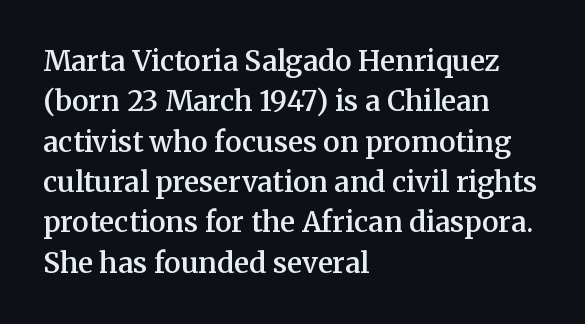
The image shows 28 px semibold serif type, upright; set left-aligned, normal line spacing (1.44x), normal letter spacing, not underlined; medium stroke contrast and a medium x-height.
